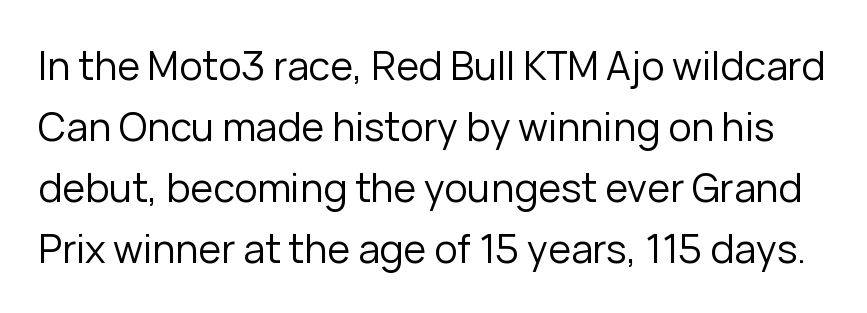
The space beneath each line is pristine and unruled. No chunkiness to these letters — they're not bold. Posture: vertical. The rendering uses natural spacing where letterforms have individual widths.
